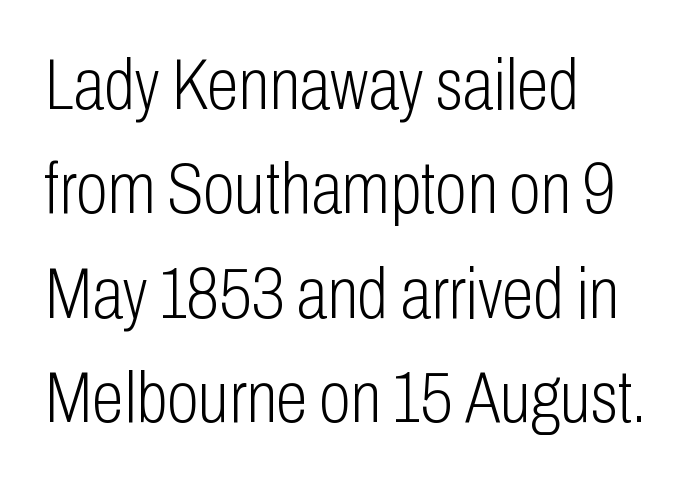
{"serif": "no", "italic": "no", "bold": "no", "weight": "light", "width": "condensed", "stroke_contrast": "low", "x_height": "medium", "monospaced": "no", "underline": "no", "align": "left", "line_spacing": "normal", "line_spacing_ratio": 1.43, "letter_spacing": "normal", "letter_spacing_em": 0.0, "glyph_px": 73}
